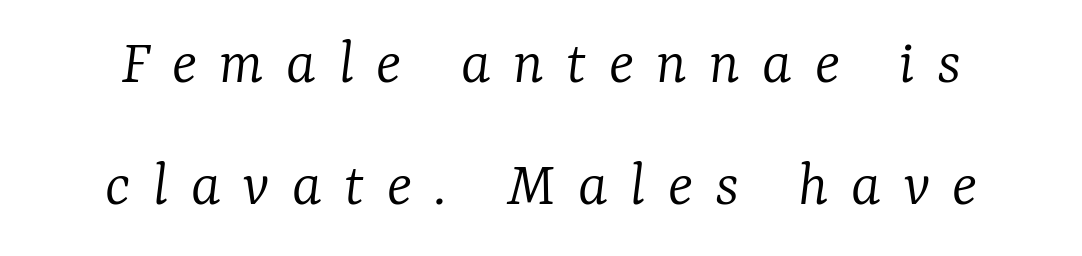
The image shows 66 px light serif type, italic (leaning right); set line spacing 1.85x, unusually wide letter spacing (+0.34 em), not underlined; low stroke contrast and a medium x-height.
